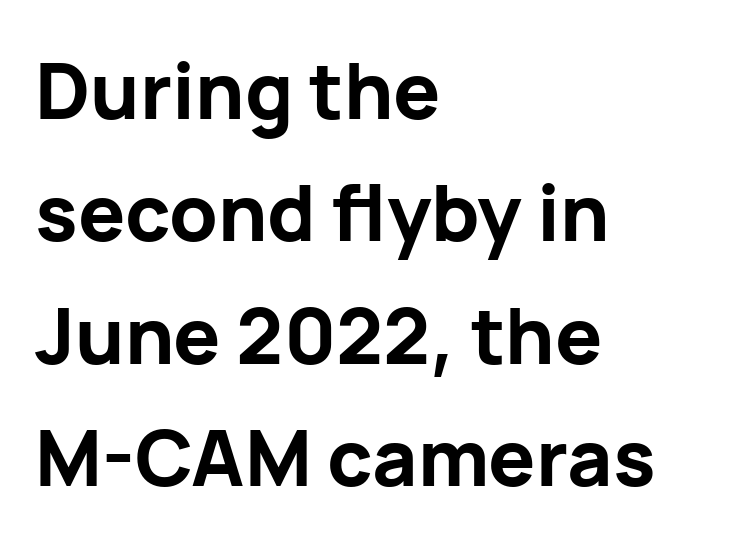
{"serif": "no", "italic": "no", "bold": "yes", "weight": "bold", "width": "normal", "stroke_contrast": "low", "x_height": "medium", "monospaced": "no", "underline": "no", "align": "left", "line_spacing": "normal", "line_spacing_ratio": 1.57, "letter_spacing": "normal", "letter_spacing_em": 0.0, "glyph_px": 78}
